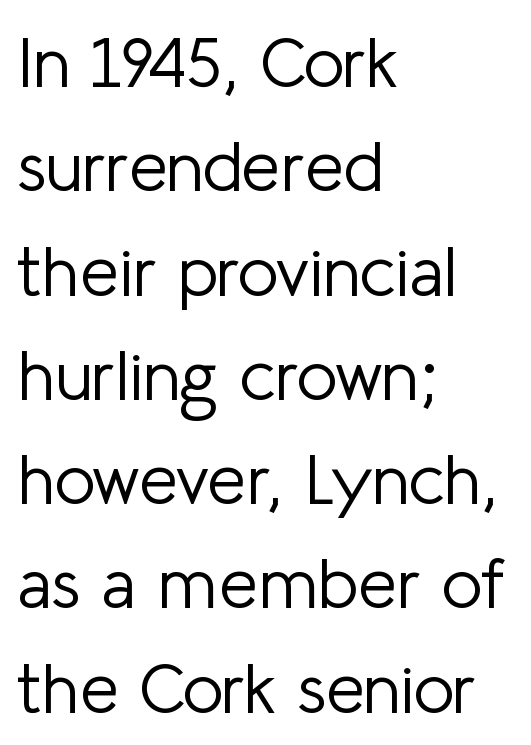
{"serif": "no", "italic": "no", "bold": "no", "weight": "light", "width": "normal", "stroke_contrast": "low", "x_height": "medium", "monospaced": "no", "underline": "no", "align": "left", "line_spacing": "normal", "line_spacing_ratio": 1.49, "letter_spacing": "normal", "letter_spacing_em": 0.0, "glyph_px": 70}
